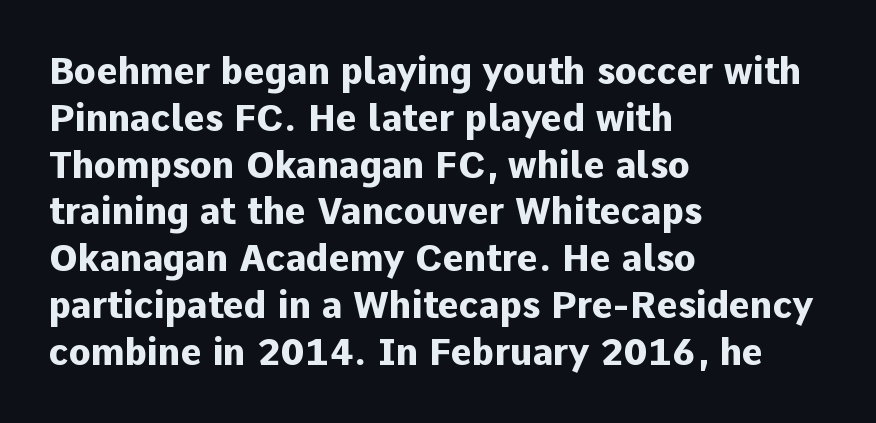
{"serif": "no", "italic": "no", "bold": "yes", "weight": "heavy", "width": "normal", "stroke_contrast": "low", "x_height": "medium", "monospaced": "no", "underline": "no", "align": "left", "line_spacing": "normal", "line_spacing_ratio": 1.3, "letter_spacing": "normal", "letter_spacing_em": 0.0, "glyph_px": 36}
